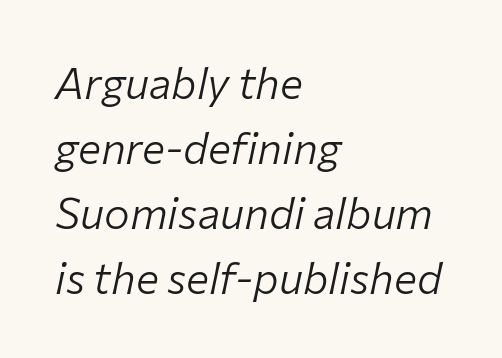
Q: Is the text bold? A: No.
Q: Is the text italic (slanted)? A: Yes, it leans right by about 12 degrees.
Q: Is the text underlined? A: No.
Q: How is the paragraph aligned? A: Left-aligned.
Q: Is the spacing between letters normal or unusually wide? A: Normal.
Q: Is the spacing between lines tight, normal or loose? A: Normal.
Q: Width (condensed, normal, or wide)? A: Normal.
Q: Stroke contrast? A: Low.
Q: x-height? A: Medium.
Q: Monospaced? A: No.
